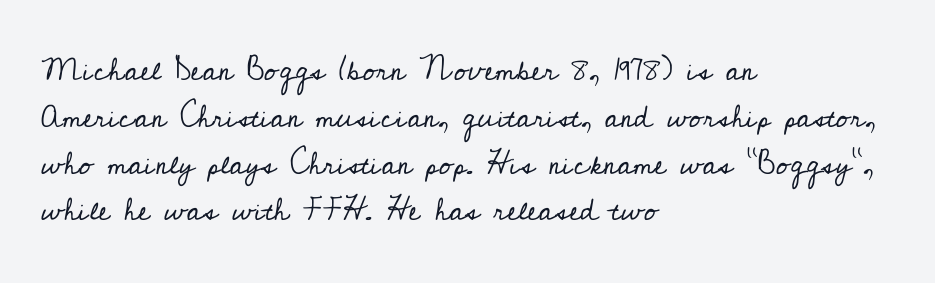
{"serif": "yes", "bold": "no", "weight": "regular", "width": "normal", "stroke_contrast": "low", "x_height": "small", "monospaced": "no", "underline": "no", "align": "left", "line_spacing": "normal", "line_spacing_ratio": 1.51, "letter_spacing": "normal", "letter_spacing_em": 0.0, "glyph_px": 31}
